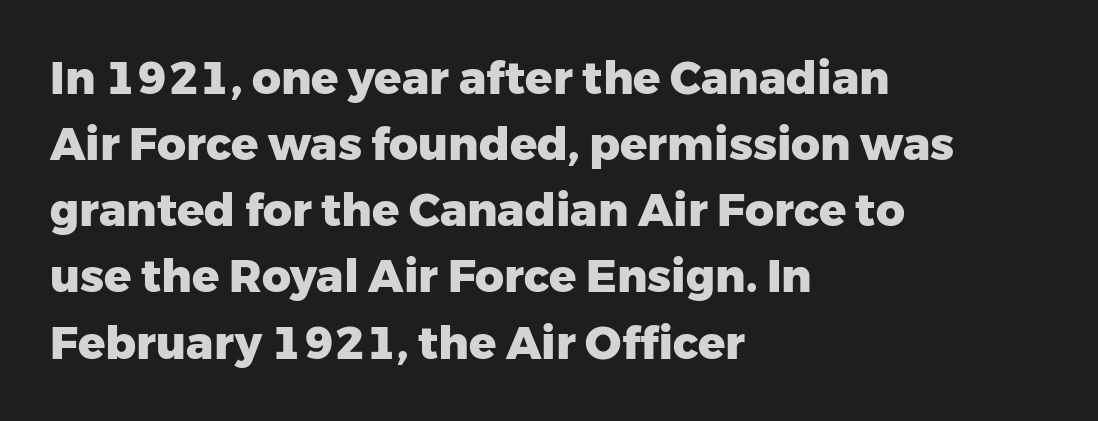
Q: Is the text bold? A: Yes.
Q: Is the text italic (slanted)? A: No, it is upright.
Q: Is the typeface a serif or a sans-serif typeface? A: Sans-serif.
Q: Is the text underlined? A: No.
Q: How is the paragraph aligned? A: Left-aligned.
Q: Is the spacing between letters normal or unusually wide? A: Normal.
Q: Is the spacing between lines tight, normal or loose? A: Normal.
Q: Width (condensed, normal, or wide)? A: Normal.
Q: Stroke contrast? A: Low.
Q: x-height? A: Medium.
Q: Monospaced? A: No.
